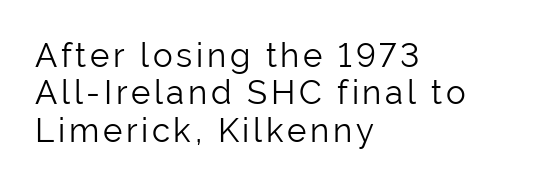
Q: Is the text bold? A: No.
Q: Is the text italic (slanted)? A: No, it is upright.
Q: Is the typeface a serif or a sans-serif typeface? A: Sans-serif.
Q: Is the text underlined? A: No.
Q: How is the paragraph aligned? A: Left-aligned.
Q: Is the spacing between lines tight, normal or loose? A: Tight.
Q: Width (condensed, normal, or wide)? A: Normal.
Q: Stroke contrast? A: Low.
Q: x-height? A: Medium.
Q: Monospaced? A: No.
